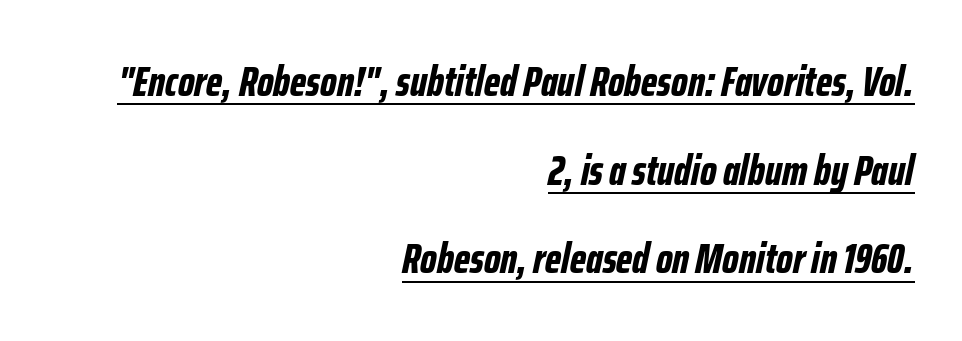
The image shows 42 px bold, condensed type, italic (leaning right); set right-aligned, loose line spacing (2.11x), normal letter spacing, underlined; low stroke contrast and a medium x-height.
